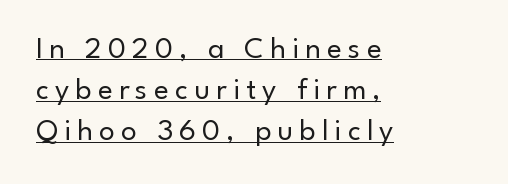
The image shows 31 px regular-weight sans-serif type, upright; set left-aligned, normal line spacing (1.33x), unusually wide letter spacing (+0.2 em), underlined; low stroke contrast and a small x-height.
